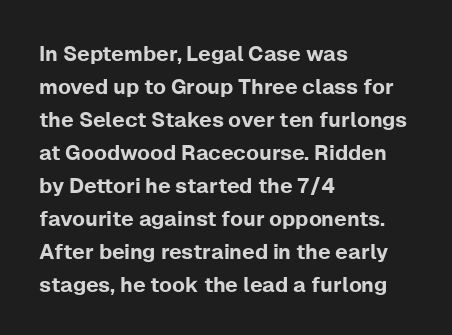
Q: Is the text italic (slanted)? A: No, it is upright.
Q: Is the text underlined? A: No.
Q: How is the paragraph aligned? A: Left-aligned.
Q: Is the spacing between letters normal or unusually wide? A: Normal.
Q: Is the spacing between lines tight, normal or loose? A: Normal.
